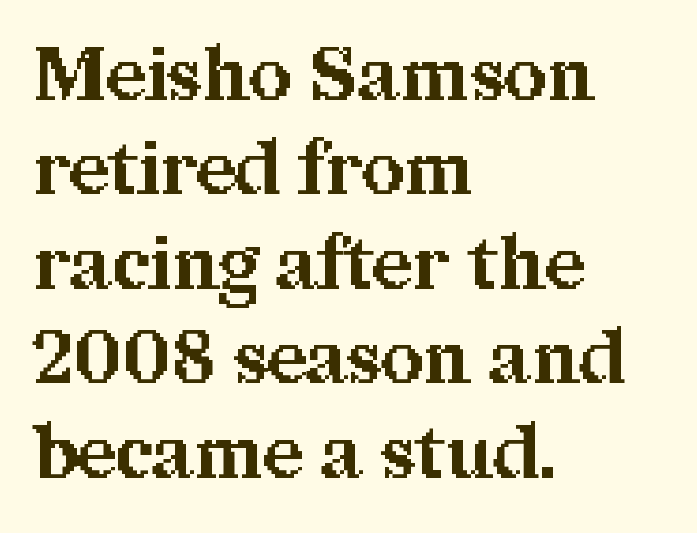
The space directly below the letters is spotless. On the weight axis this lands at bold, roughly 700. Inter-character spacing is left at the font's built-in metrics. The passage shown is typed in a proportional face where columns would drift.
